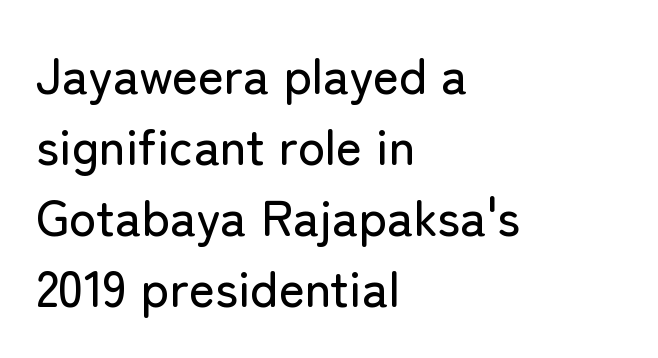
Q: Is the text italic (slanted)? A: No, it is upright.
Q: Is the typeface a serif or a sans-serif typeface? A: Sans-serif.
Q: Is the text underlined? A: No.
Q: How is the paragraph aligned? A: Left-aligned.
Q: Is the spacing between letters normal or unusually wide? A: Normal.
Q: Is the spacing between lines tight, normal or loose? A: Normal.
Q: Width (condensed, normal, or wide)? A: Normal.
Q: Stroke contrast? A: Low.
Q: x-height? A: Medium.
Q: Monospaced? A: No.
